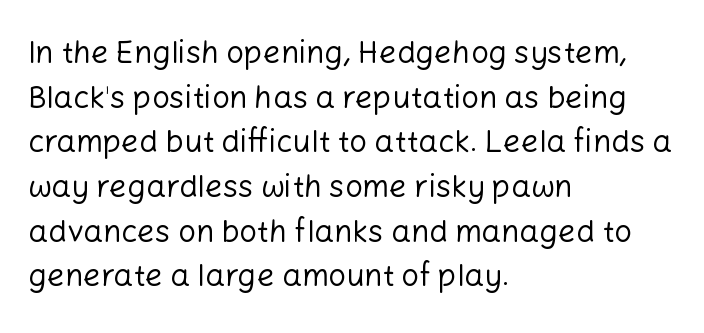
{"serif": "no", "italic": "no", "bold": "no", "weight": "regular", "width": "normal", "stroke_contrast": "low", "x_height": "medium", "monospaced": "no", "underline": "no", "align": "left", "line_spacing": "normal", "line_spacing_ratio": 1.44, "letter_spacing": "normal", "letter_spacing_em": 0.0, "glyph_px": 31}
